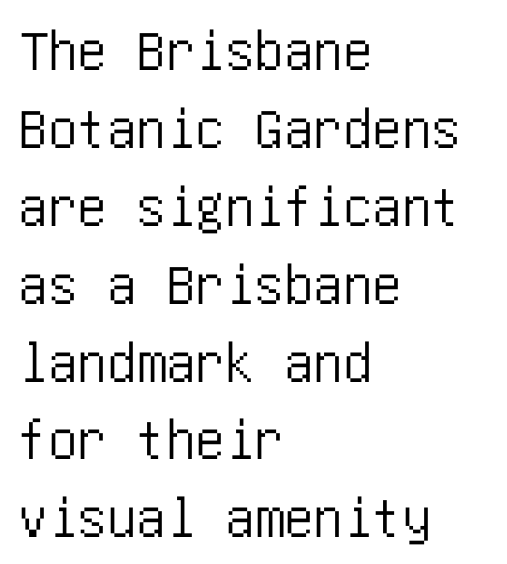
{"serif": "no", "italic": "no", "width": "condensed", "stroke_contrast": "low", "x_height": "large", "underline": "no", "align": "left", "line_spacing": "normal", "line_spacing_ratio": 1.32, "letter_spacing": "normal", "letter_spacing_em": 0.0, "glyph_px": 59}
